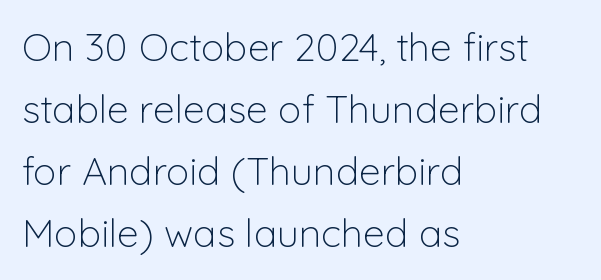
{"serif": "no", "italic": "no", "bold": "no", "weight": "light", "width": "normal", "stroke_contrast": "low", "x_height": "medium", "monospaced": "no", "underline": "no", "align": "left", "line_spacing": "normal", "line_spacing_ratio": 1.59, "letter_spacing": "normal", "letter_spacing_em": 0.0, "glyph_px": 39}
